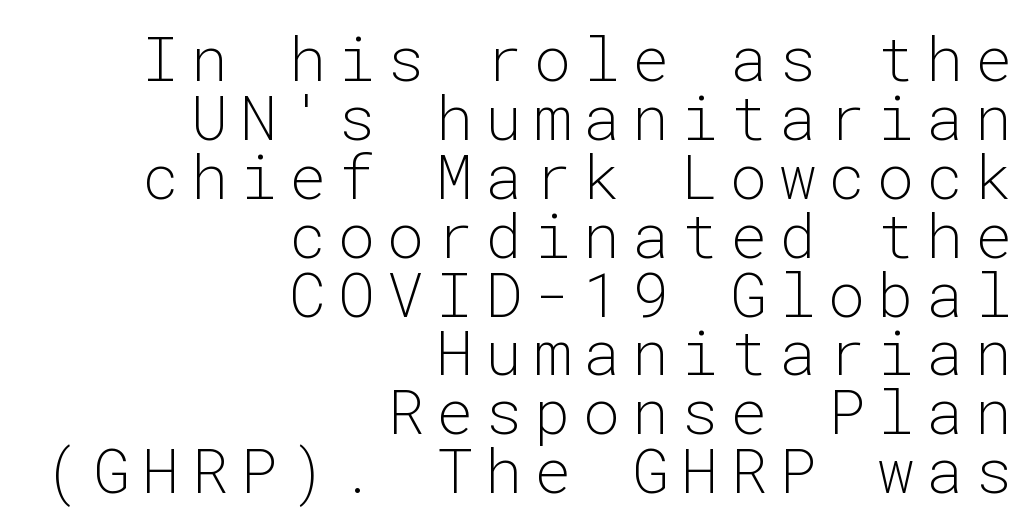
The image shows 62 px light sans-serif type, upright, monospaced; set right-aligned, tight line spacing (0.95x), not underlined; low stroke contrast and a medium x-height.
